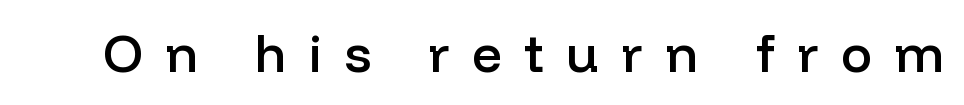
Q: Is the text bold? A: Semi-bold.
Q: Is the text italic (slanted)? A: No, it is upright.
Q: Is the typeface a serif or a sans-serif typeface? A: Sans-serif.
Q: Is the text underlined? A: No.
Q: Is the spacing between letters normal or unusually wide? A: Unusually wide.
Q: Width (condensed, normal, or wide)? A: Normal.
Q: Stroke contrast? A: Low.
Q: x-height? A: Medium.
Q: Monospaced? A: No.
